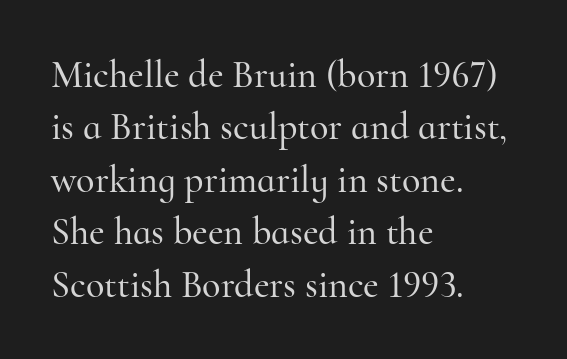
{"serif": "yes", "italic": "no", "width": "normal", "stroke_contrast": "high", "x_height": "small", "monospaced": "no", "underline": "no", "align": "left", "line_spacing": "normal", "line_spacing_ratio": 1.38, "letter_spacing": "normal", "letter_spacing_em": 0.0, "glyph_px": 38}
